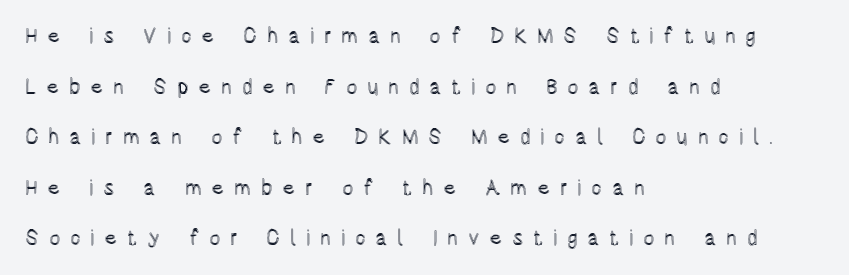
The image shows 21 px text type, upright; set left-aligned, loose line spacing (2.41x), unusually wide letter spacing (+0.46 em), not underlined.
